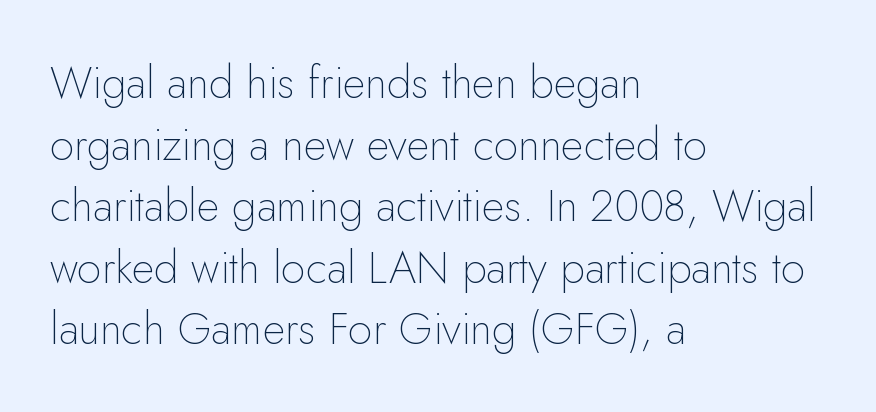
Weight: not bold — regular or lighter. Regarding serifs, this sample does without them. The lettering holds an erect, upright posture throughout. All the whitespace from short lines collects on the right. Is there much room between lines? A standard amount, neither cramped nor airy. Looks like regular typesetting: each glyph gets only the width it needs.
